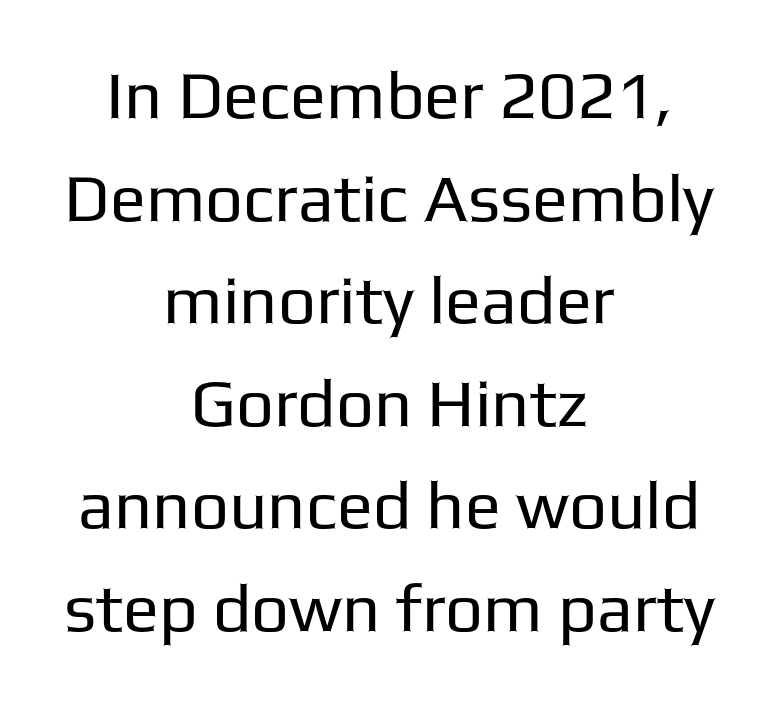
Q: Is the text bold? A: No.
Q: Is the text italic (slanted)? A: No, it is upright.
Q: Is the typeface a serif or a sans-serif typeface? A: Sans-serif.
Q: Is the text underlined? A: No.
Q: How is the paragraph aligned? A: Centered.
Q: Is the spacing between letters normal or unusually wide? A: Normal.
Q: Is the spacing between lines tight, normal or loose? A: Normal.
Q: Width (condensed, normal, or wide)? A: Normal.
Q: Stroke contrast? A: Low.
Q: x-height? A: Medium.
Q: Monospaced? A: No.
